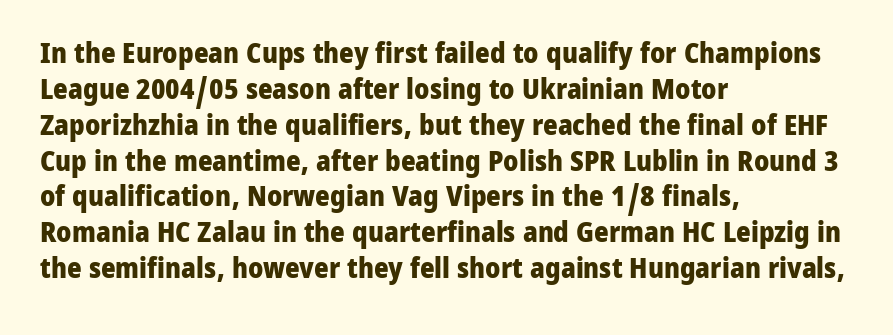
The image shows 28 px heavy sans-serif type, upright; set left-aligned, normal line spacing (1.28x), normal letter spacing, not underlined; low stroke contrast and a medium x-height.
